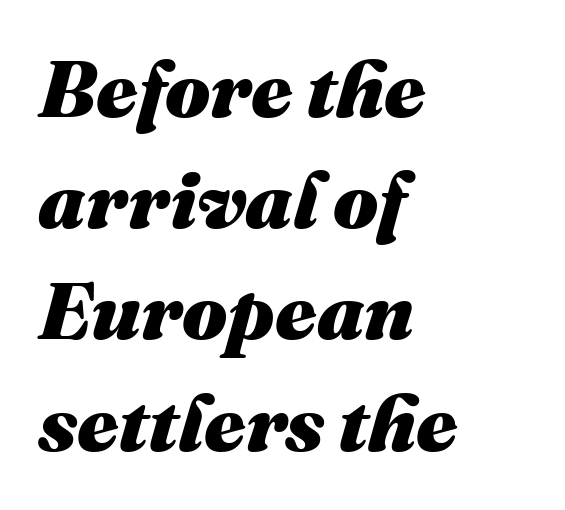
The image shows 80 px heavy type, italic (leaning right); set left-aligned, normal line spacing (1.39x), normal letter spacing, not underlined; medium stroke contrast and a medium x-height.
